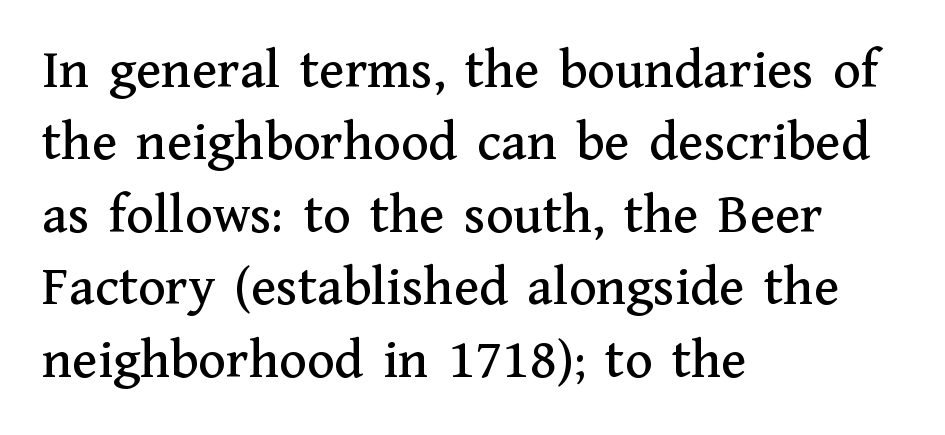
Q: Is the text italic (slanted)? A: No, it is upright.
Q: Is the typeface a serif or a sans-serif typeface? A: Serif.
Q: Is the text underlined? A: No.
Q: How is the paragraph aligned? A: Left-aligned.
Q: Is the spacing between letters normal or unusually wide? A: Normal.
Q: Is the spacing between lines tight, normal or loose? A: Normal.
Q: Width (condensed, normal, or wide)? A: Normal.
Q: Stroke contrast? A: Medium.
Q: x-height? A: Medium.
Q: Monospaced? A: No.
